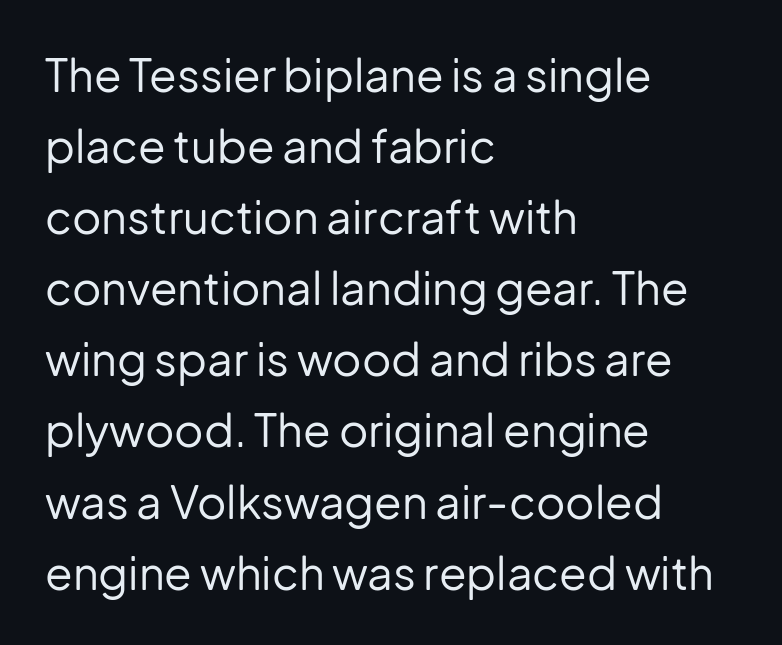
The strokes carry an ordinary text weight at most. Every stem runs plumb, perpendicular to the baseline. This sample keeps an unexceptional amount of space between lines. Does extra space separate the letters? No, they use regular spacing. Is the block centered? No — it sits flush against the left margin. The strip under each line holds only bare page.
